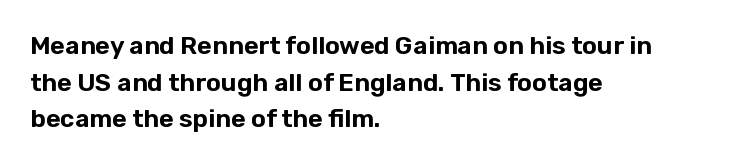
The letters stand straight up with perfectly vertical stems. The tracking reads as untouched default to a designer's eye. Vertical spacing — default. All the whitespace from short lines collects on the right. Bare-footed words on every line.
